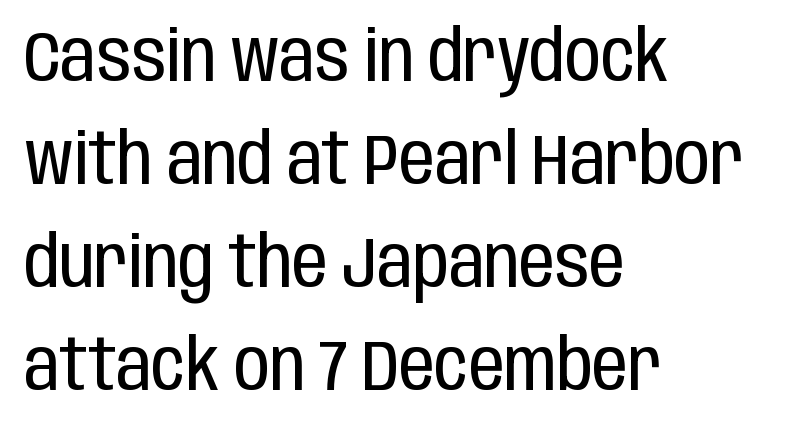
Q: Is the text bold? A: No.
Q: Is the text italic (slanted)? A: No, it is upright.
Q: Is the typeface a serif or a sans-serif typeface? A: Sans-serif.
Q: Is the text underlined? A: No.
Q: How is the paragraph aligned? A: Left-aligned.
Q: Is the spacing between letters normal or unusually wide? A: Normal.
Q: Is the spacing between lines tight, normal or loose? A: Normal.
Q: Width (condensed, normal, or wide)? A: Condensed.
Q: Stroke contrast? A: Low.
Q: x-height? A: Large.
Q: Monospaced? A: No.
